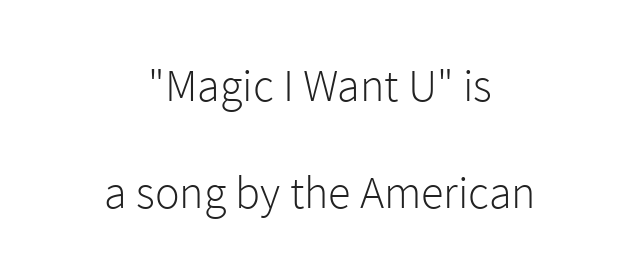
{"serif": "no", "italic": "no", "bold": "no", "weight": "light", "width": "normal", "x_height": "medium", "monospaced": "no", "underline": "no", "align": "center", "line_spacing": "loose", "line_spacing_ratio": 2.33, "letter_spacing": "normal", "letter_spacing_em": 0.0, "glyph_px": 46}
